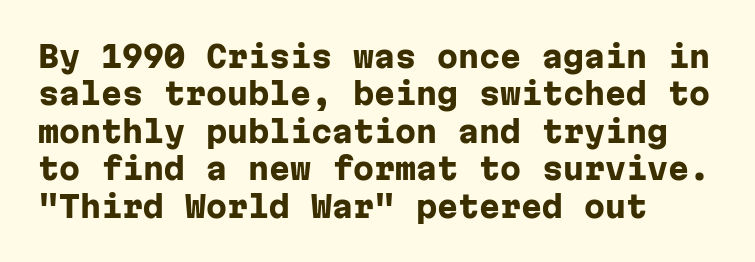
This sample is left-justified, so line endings fall wherever the words run out. Think of a typewriter: that constant character pitch is what you see here. The font family rendered here belongs to the sans-serif group. This sample keeps an unexceptional amount of space between lines. The typesetting leans heavy: a genuine bold.
